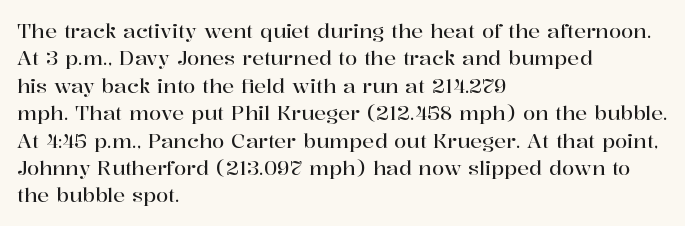
Q: Is the text italic (slanted)? A: No, it is upright.
Q: Is the text underlined? A: No.
Q: How is the paragraph aligned? A: Left-aligned.
Q: Is the spacing between letters normal or unusually wide? A: Normal.
Q: Is the spacing between lines tight, normal or loose? A: Normal.
